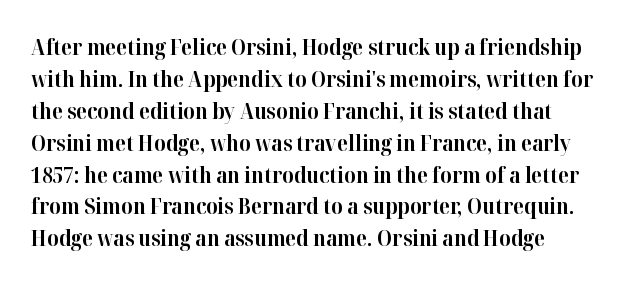
{"italic": "no", "bold": "yes", "underline": "no", "line_spacing": "normal", "line_spacing_ratio": 1.45, "letter_spacing": "normal", "letter_spacing_em": 0.0, "glyph_px": 22}
